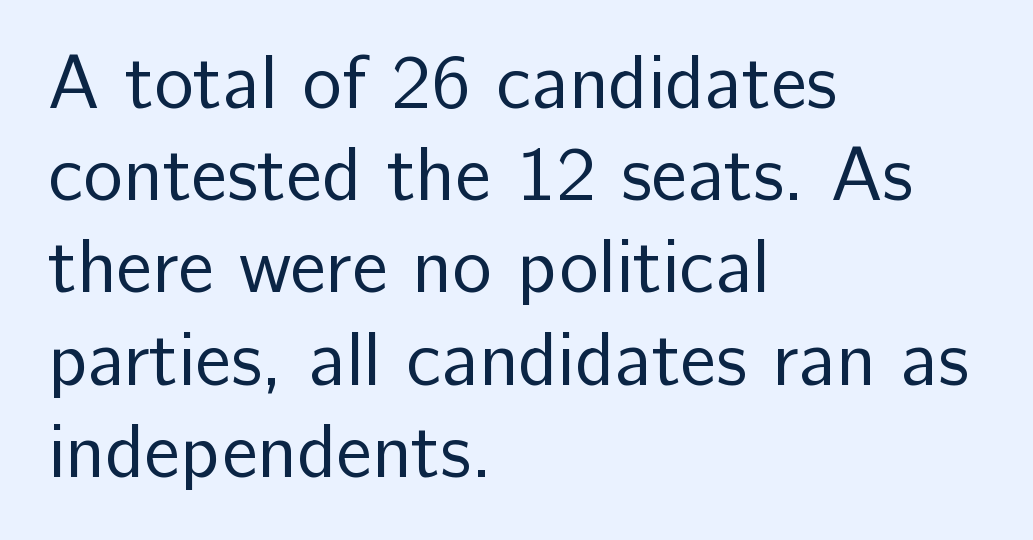
Every character sits straight up, as roman type does. Caption: multi-line text, flush left, ragged right. Tracking value appears to be zero — textbook default spacing. A bare baseline throughout the passage. No chunkiness to these letters — they're not bold. A sans-serif font was chosen for this passage.
